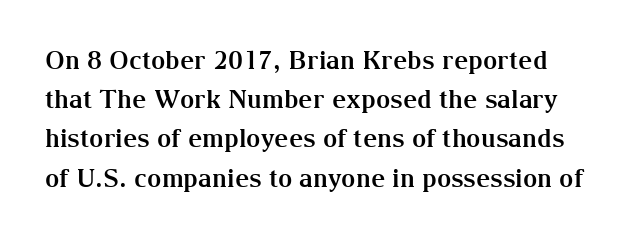
The image shows 25 px bold type, upright; set normal line spacing (1.57x), normal letter spacing, not underlined.
